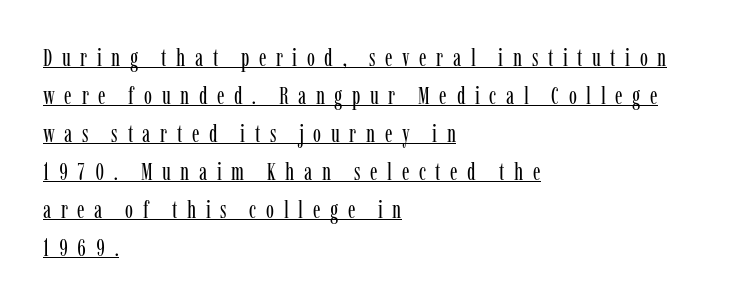
The image shows 24 px text type, upright; set left-aligned, normal line spacing (1.58x), unusually wide letter spacing (+0.4 em), underlined.
